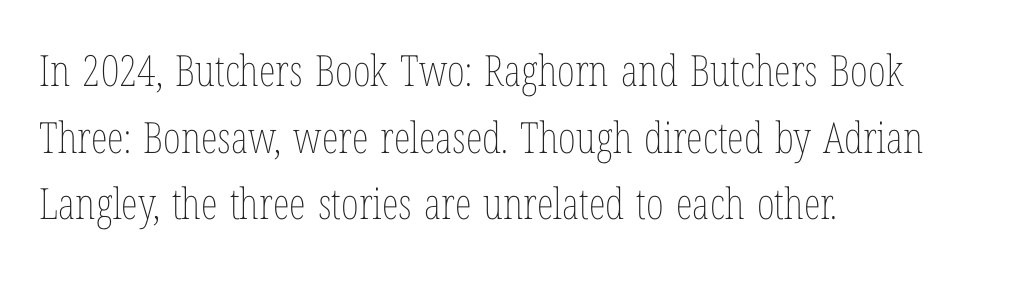
{"italic": "no", "bold": "no", "weight": "thin", "width": "condensed", "stroke_contrast": "low", "x_height": "medium", "monospaced": "no", "underline": "no", "align": "left", "line_spacing": "normal", "line_spacing_ratio": 1.55, "letter_spacing": "normal", "letter_spacing_em": 0.0, "glyph_px": 43}
